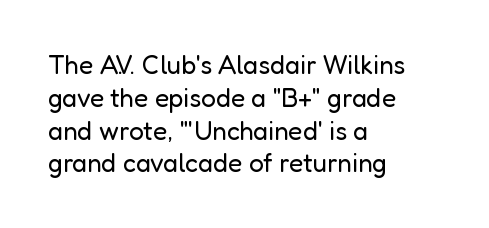
{"italic": "no", "bold": "no", "underline": "no", "align": "left", "line_spacing": "normal", "line_spacing_ratio": 1.26, "letter_spacing": "normal", "letter_spacing_em": 0.0, "glyph_px": 26}
